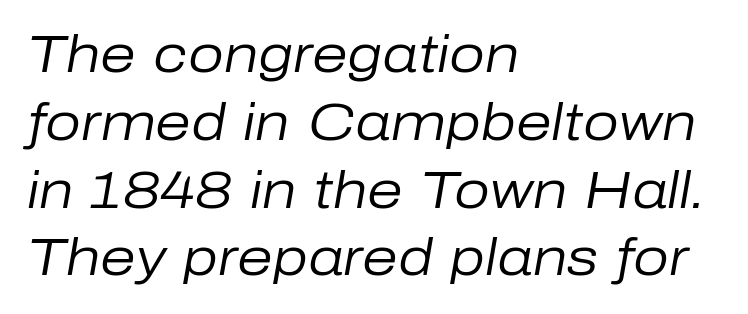
The image shows 51 px regular-weight type, italic (leaning right); set left-aligned, normal line spacing (1.33x), normal letter spacing, not underlined; low stroke contrast and a medium x-height.
